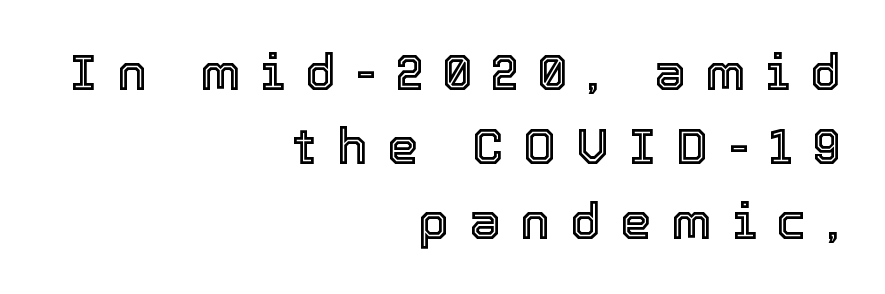
Q: Is the text italic (slanted)? A: No, it is upright.
Q: Is the text underlined? A: No.
Q: How is the paragraph aligned? A: Right-aligned.
Q: Is the spacing between letters normal or unusually wide? A: Unusually wide.
Q: Is the spacing between lines tight, normal or loose? A: Normal.
Q: Width (condensed, normal, or wide)? A: Normal.
Q: x-height? A: Medium.
Q: Monospaced? A: No.
